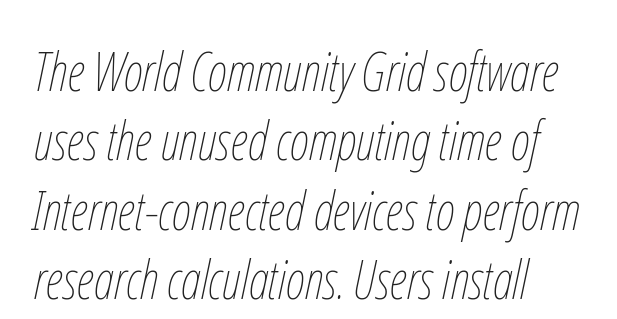
Standard letterfit; no display-style spreading of the glyphs. A typesetter would mark this as italic. The passage shown is typed in a proportional face where columns would drift. Weight: in the light-to-regular range. Short and long lines alike share a common starting point at left. Glance below the letters and you will spot only blank space.
